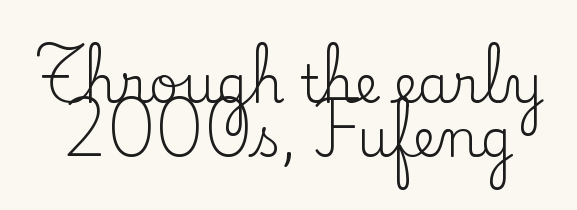
{"italic": "no", "bold": "no", "weight": "regular", "width": "normal", "stroke_contrast": "low", "x_height": "small", "monospaced": "no", "underline": "no", "line_spacing": "tight", "line_spacing_ratio": 1.04, "letter_spacing": "normal", "letter_spacing_em": 0.0, "glyph_px": 52}
